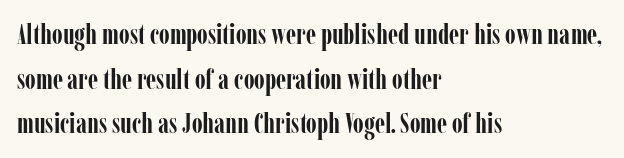
Rule under the text: the space is simply empty. Regarding leading, the lines here are spaced in the standard way. The font's upright variant was chosen for this text. Spacing verdict: proportional, widths tailored to each character. What kind of face is this? One with serifs. Horizontally, the lines are justified to the leading edge only.
